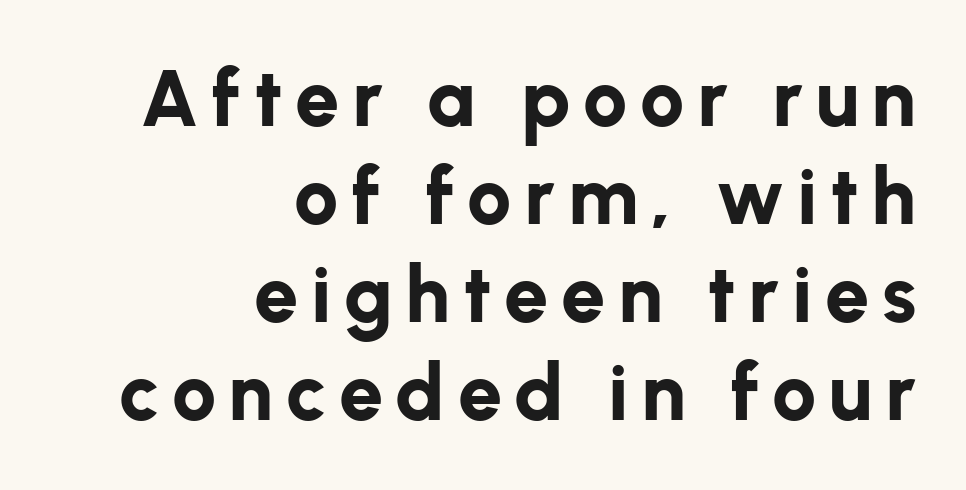
To sum up the face: it is a sans, with no serifs. Do the characters align in a grid? No, the font is proportional. Stroke thickness is high; the sample reads as a true bold. The compositor pushed each line to the right boundary. The glyphs are unaccompanied by any horizontal stroke below them. The lettering holds an erect, upright posture throughout.
